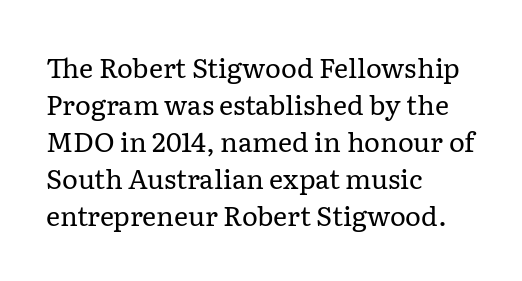
Reading down the block, your eye returns to a fixed left position each line. Tall strokes in this sample are plumb rather than angled. The rendering uses a moderate line-height, typical for paragraphs. This is not heavy type; no bold has been used. Any mark beneath the type? The region is blank. Each word holds together tightly as a unit, with standard inter-letter gaps.
